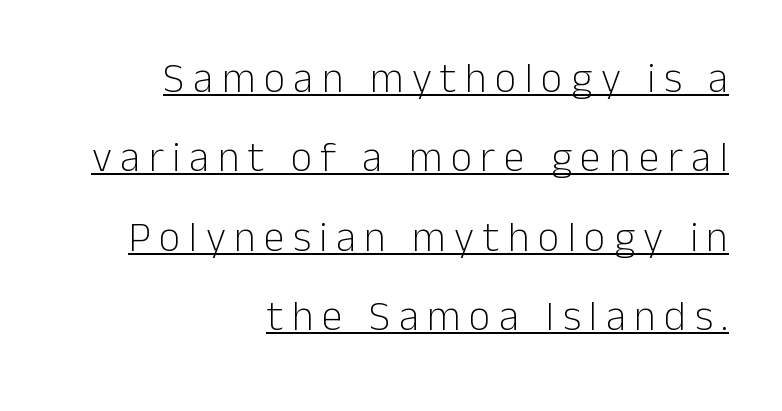
{"serif": "no", "italic": "no", "bold": "no", "weight": "light", "width": "normal", "stroke_contrast": "low", "x_height": "medium", "monospaced": "no", "underline": "yes", "align": "right", "line_spacing_ratio": 1.89, "letter_spacing": "wide", "letter_spacing_em": 0.2, "glyph_px": 42}
